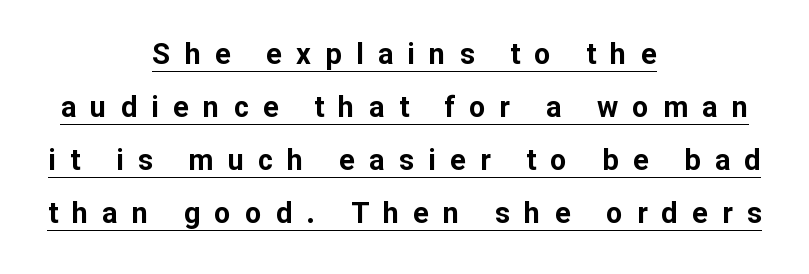
{"serif": "no", "italic": "no", "bold": "yes", "weight": "bold", "width": "normal", "stroke_contrast": "low", "x_height": "medium", "monospaced": "no", "underline": "yes", "align": "center", "line_spacing_ratio": 1.83, "letter_spacing": "wide", "letter_spacing_em": 0.49, "glyph_px": 29}
